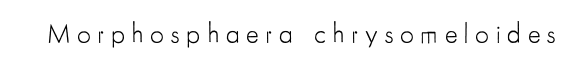
Q: Is the text bold? A: No.
Q: Is the text italic (slanted)? A: No, it is upright.
Q: Is the text underlined? A: No.
Q: Is the spacing between letters normal or unusually wide? A: Unusually wide.
